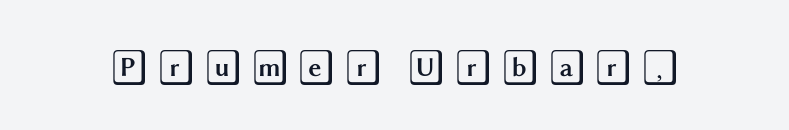
The image shows 36 px wide type, upright; set unusually wide letter spacing (+0.2 em), not underlined; a large x-height.
